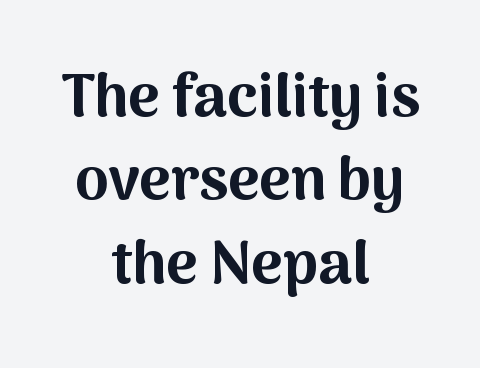
Is this a fixed-width face? No — the glyphs have proportional, varying widths. Pretty heavy lettering here — definitely bold. A roman cut, with each character standing at attention. The passage shown is not underscored anywhere. Note: no serifs on the glyphs. The lines sit at an ordinary, default distance from one another.
